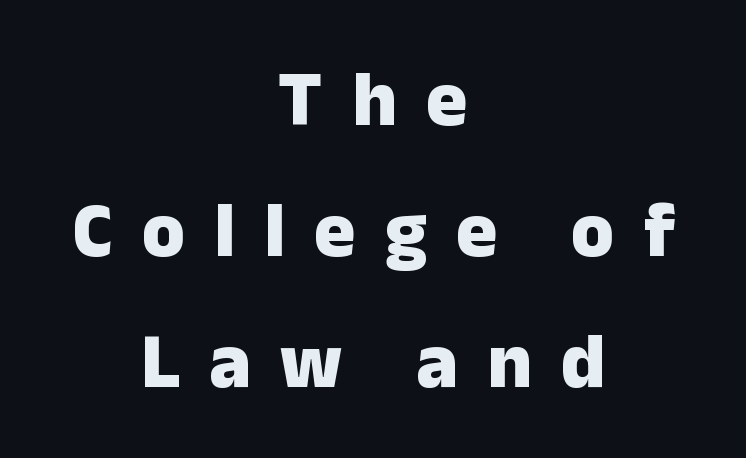
{"serif": "no", "italic": "no", "bold": "yes", "weight": "heavy", "width": "normal", "stroke_contrast": "low", "x_height": "medium", "monospaced": "no", "underline": "no", "align": "center", "line_spacing": "normal", "line_spacing_ratio": 1.68, "letter_spacing": "wide", "letter_spacing_em": 0.37, "glyph_px": 78}
